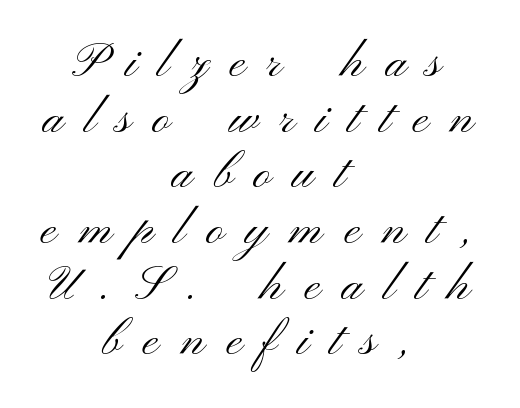
The image shows 48 px light, wide sans-serif type; set centered, line spacing 1.16x, unusually wide letter spacing (+0.45 em), not underlined; medium stroke contrast and a small x-height.
